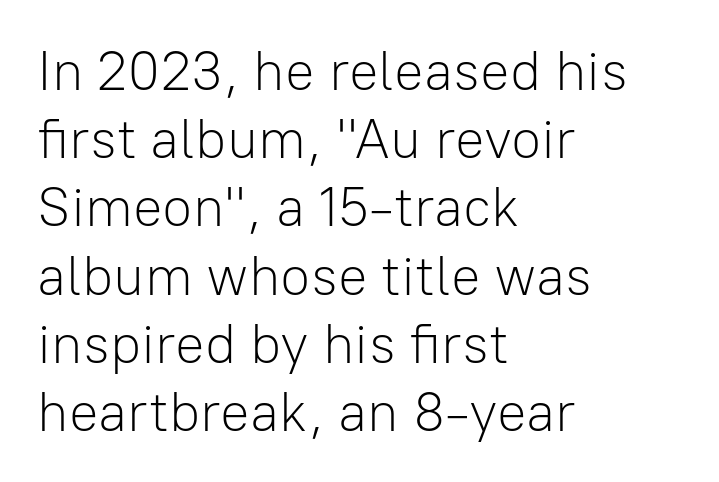
The image shows 55 px light sans-serif type, upright; set left-aligned, line spacing 1.24x, normal letter spacing, not underlined; low stroke contrast and a medium x-height.
